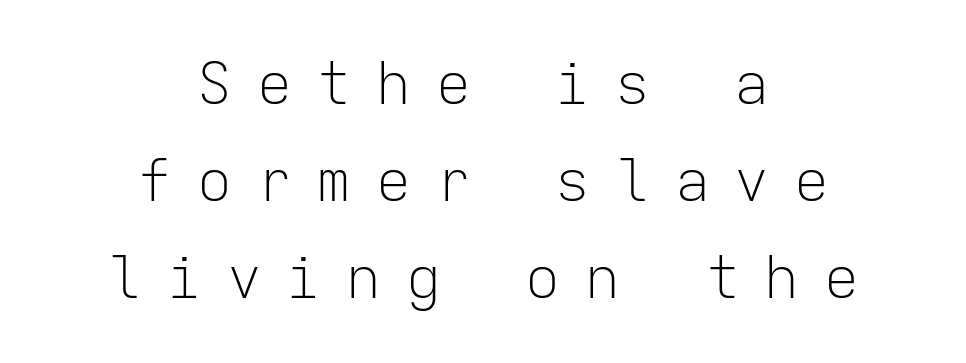
The image shows 58 px light sans-serif type, upright, monospaced; set centered, normal line spacing (1.67x), unusually wide letter spacing (+0.43 em), not underlined; low stroke contrast and a medium x-height.
